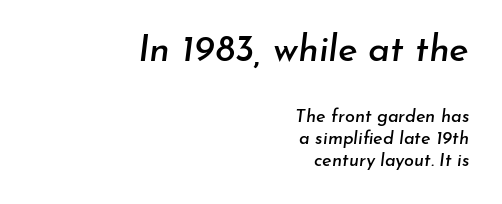
The whole block is typeset with a tilt. Block one is the big one; block two sits smaller underneath. Each word holds together tightly as a unit, with standard inter-letter gaps. Spacing verdict: proportional, widths tailored to each character. These lines are set flush right with a ragged left edge.
